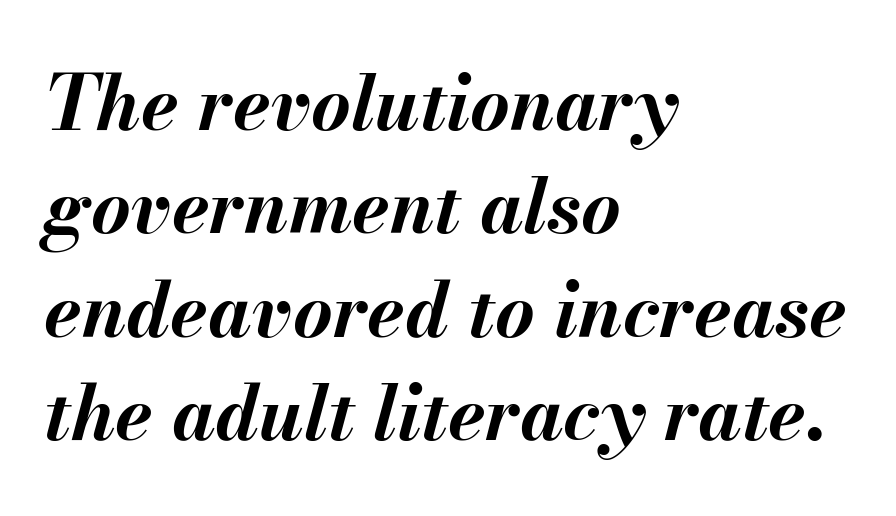
Q: Is the text bold? A: Yes.
Q: Is the text italic (slanted)? A: Yes, it leans right by about 13 degrees.
Q: Is the text underlined? A: No.
Q: How is the paragraph aligned? A: Left-aligned.
Q: Is the spacing between letters normal or unusually wide? A: Normal.
Q: Is the spacing between lines tight, normal or loose? A: Normal.
Q: Width (condensed, normal, or wide)? A: Normal.
Q: Stroke contrast? A: Medium.
Q: x-height? A: Small.
Q: Monospaced? A: No.
